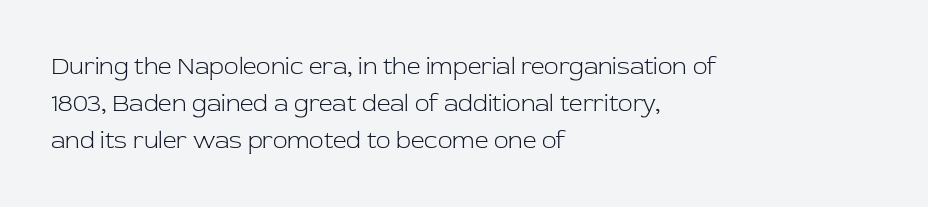
The image shows 24 px text type, upright; set left-aligned, normal line spacing (1.54x), normal letter spacing, not underlined.
